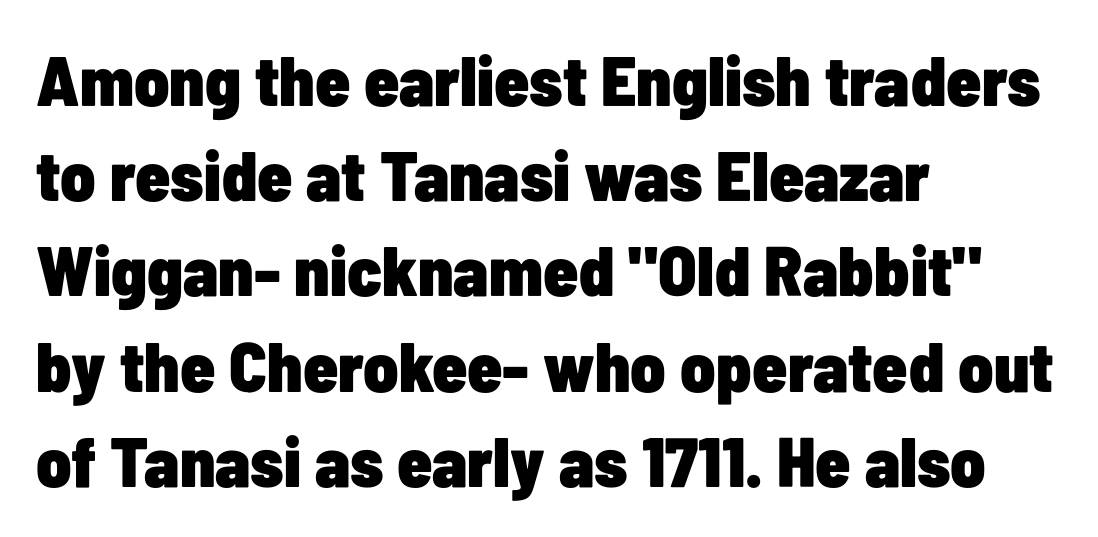
Q: Is the text bold? A: Yes.
Q: Is the text italic (slanted)? A: No, it is upright.
Q: Is the typeface a serif or a sans-serif typeface? A: Sans-serif.
Q: Is the text underlined? A: No.
Q: How is the paragraph aligned? A: Left-aligned.
Q: Is the spacing between letters normal or unusually wide? A: Normal.
Q: Is the spacing between lines tight, normal or loose? A: Normal.
Q: Width (condensed, normal, or wide)? A: Condensed.
Q: Stroke contrast? A: Low.
Q: x-height? A: Medium.
Q: Monospaced? A: No.
